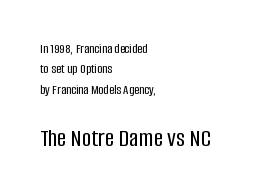
The composition opens small and finishes big. The lettering stays uniformly vertical, giving the passage a roman look. Lines of text with bare space underneath. The lines are quadded left. The rendering uses a moderate line-height, typical for paragraphs. This rendering leaves character spacing at its baseline value.
